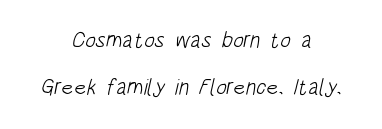
Q: Is the text bold? A: No.
Q: Is the text underlined? A: No.
Q: How is the paragraph aligned? A: Centered.
Q: Is the spacing between letters normal or unusually wide? A: Normal.
Q: Is the spacing between lines tight, normal or loose? A: Loose.
